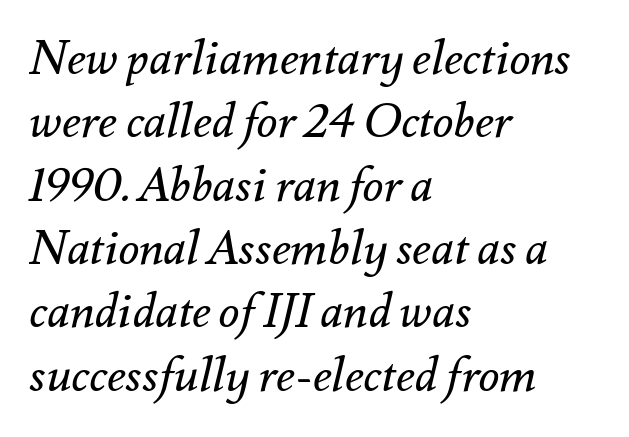
{"italic": "yes", "lean": "right", "slant_degrees": 12, "bold": "no", "weight": "regular", "width": "normal", "stroke_contrast": "medium", "x_height": "small", "monospaced": "no", "underline": "no", "align": "left", "line_spacing": "normal", "line_spacing_ratio": 1.32, "letter_spacing": "normal", "letter_spacing_em": 0.0, "glyph_px": 48}
